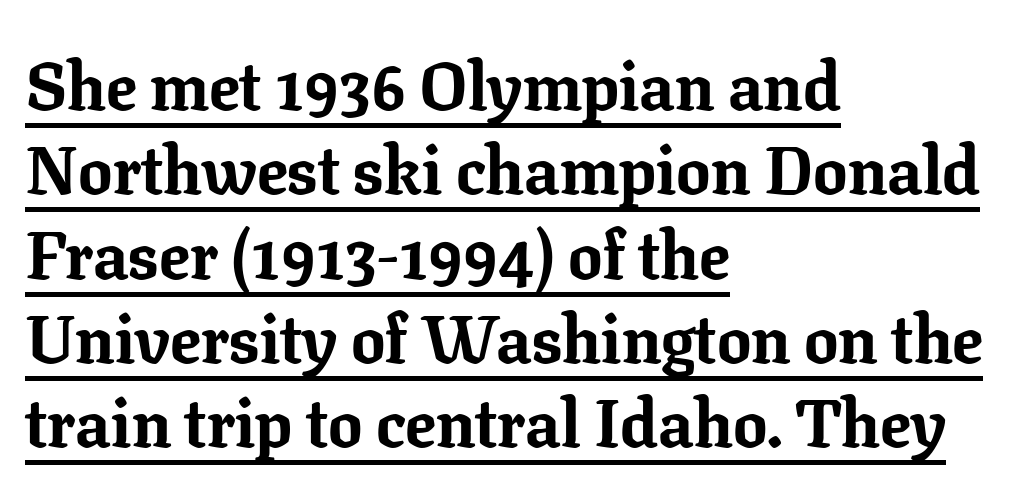
The glyphs have the mass of a bold cut. Varying glyph widths throughout — classic text-font behaviour. Each line of the rendering has a horizontal stroke beneath the glyphs. Nothing unusual about the tracking: characters are spaced as the font intends. Does the lettering tilt? It doesn't — this is upright.
